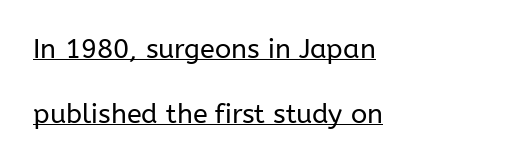
Posture: upright roman. You can see a thin bar hugging the bottom of the glyphs. No heavy texture on the line: the type isn't bold. Compared with typical body copy, the letter spacing here is the same. The passage is arranged the way most books set body copy — flush left. Vertical spacing — loose.
